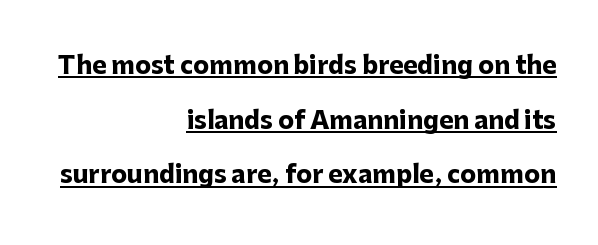
The specimen reads as upright at a glance. All the whitespace from short lines collects on the left. These lines carry a lot of weight — the face is fully bold. The words here are underlined. In terms of leading, this rendering errs on the spacious side. These lines keep a tight, regular rhythm from letter to letter.
